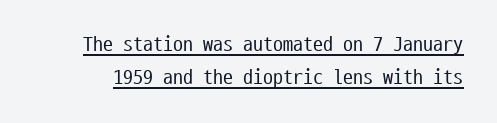
Looks like someone drew a line under every word here. This reads as an unemphasized weight, regular at the heaviest. Caption: standard tracking, unaltered. The axis of the letterforms is exactly vertical. Vertically, the passage feels balanced, rows spaced as you'd expect.
